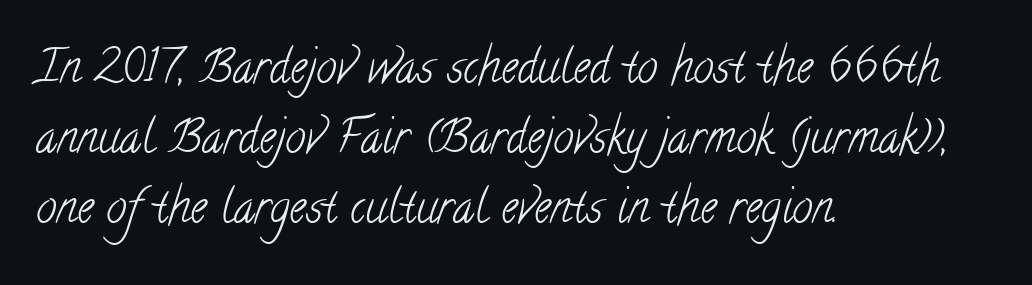
The image shows 46 px light, condensed serif type; set left-aligned, normal line spacing (1.52x), normal letter spacing, not underlined; low stroke contrast and a small x-height.
